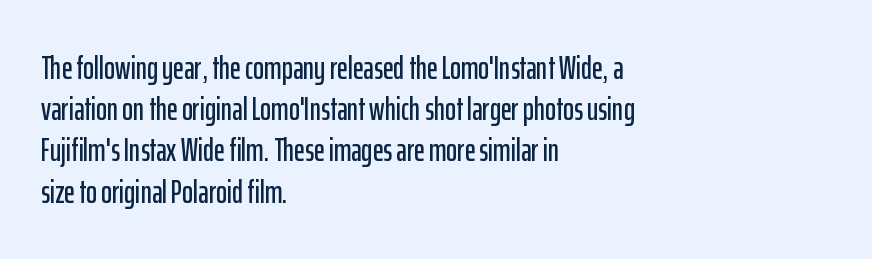
Notice how descenders clear the ascenders below comfortably — that's standard leading. Which margin do the lines hug? The left one — the right edge is uneven. No italicization has been applied; the sample stays upright. Is this a fixed-width face? No — the glyphs have proportional, varying widths. Does the type have serifs? No, each stem ends abruptly.
